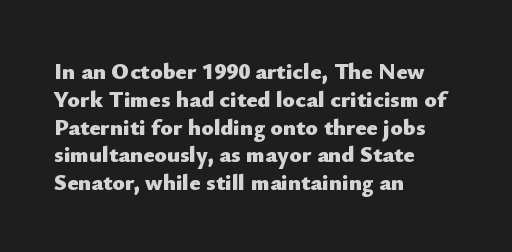
Q: Is the text bold? A: Yes.
Q: Is the text italic (slanted)? A: No, it is upright.
Q: Is the text underlined? A: No.
Q: How is the paragraph aligned? A: Left-aligned.
Q: Is the spacing between letters normal or unusually wide? A: Normal.
